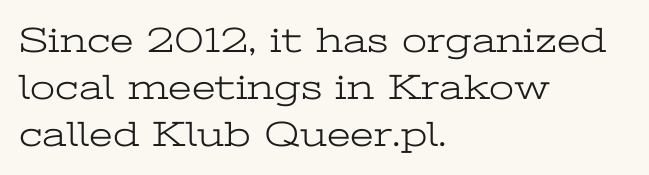
{"serif": "yes", "italic": "no", "bold": "no", "weight": "light", "width": "wide", "stroke_contrast": "low", "x_height": "medium", "monospaced": "no", "underline": "no", "align": "left", "line_spacing": "normal", "line_spacing_ratio": 1.31, "letter_spacing": "normal", "letter_spacing_em": 0.0, "glyph_px": 36}
